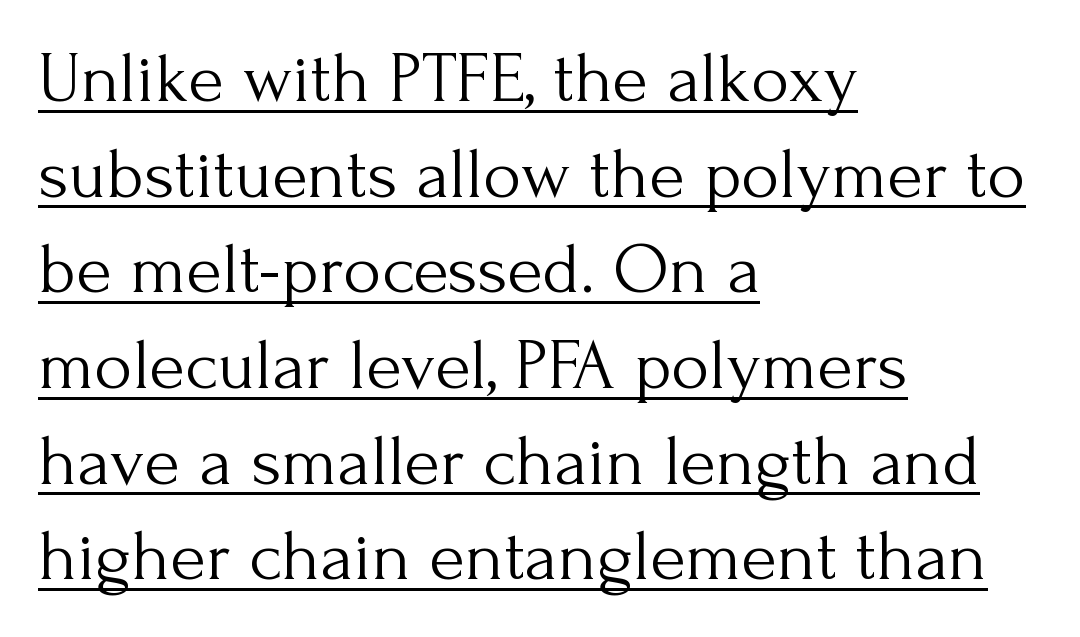
Q: Is the text bold? A: No.
Q: Is the text italic (slanted)? A: No, it is upright.
Q: Is the typeface a serif or a sans-serif typeface? A: Serif.
Q: Is the text underlined? A: Yes.
Q: How is the paragraph aligned? A: Left-aligned.
Q: Is the spacing between letters normal or unusually wide? A: Normal.
Q: Is the spacing between lines tight, normal or loose? A: Normal.
Q: Width (condensed, normal, or wide)? A: Normal.
Q: Stroke contrast? A: Medium.
Q: x-height? A: Small.
Q: Monospaced? A: No.
